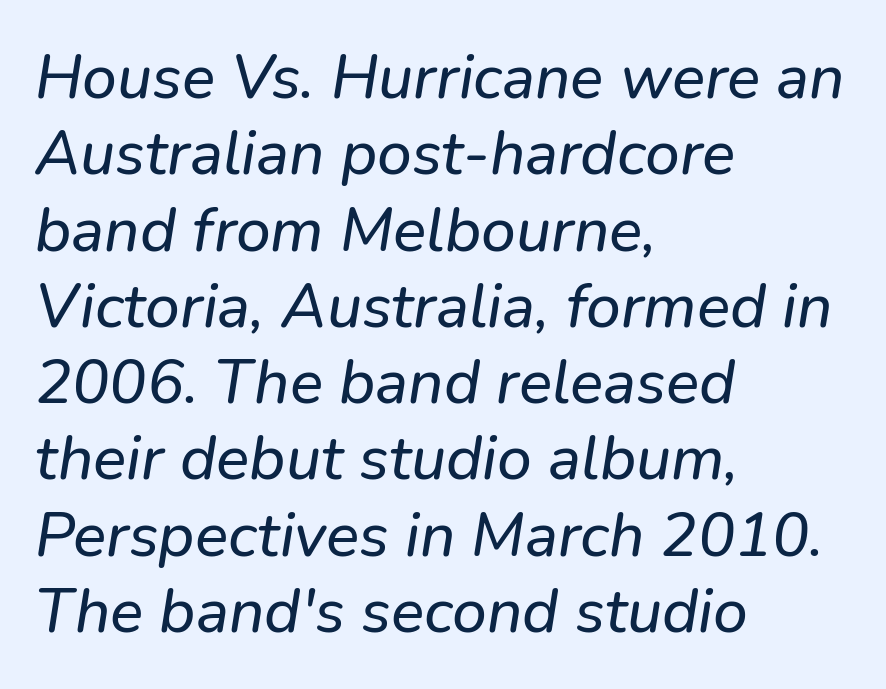
Q: Is the text italic (slanted)? A: Yes, it leans right by about 9 degrees.
Q: Is the text underlined? A: No.
Q: How is the paragraph aligned? A: Left-aligned.
Q: Is the spacing between letters normal or unusually wide? A: Normal.
Q: Width (condensed, normal, or wide)? A: Normal.
Q: Stroke contrast? A: Low.
Q: x-height? A: Medium.
Q: Monospaced? A: No.
